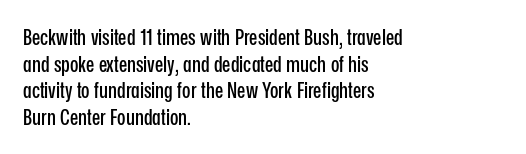
A student would call this left alignment; a typographer would say flush left, rag right. Nobody touched the tracking dial on this one. Tall strokes in this sample are plumb rather than angled. Descenders are the only things crossing below the line.
